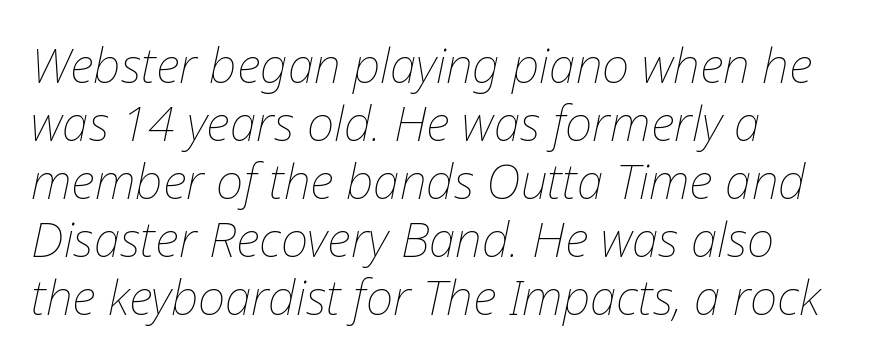
{"italic": "yes", "lean": "right", "slant_degrees": 12, "bold": "no", "weight": "thin", "width": "normal", "stroke_contrast": "low", "x_height": "medium", "monospaced": "no", "underline": "no", "align": "left", "line_spacing_ratio": 1.21, "letter_spacing": "normal", "letter_spacing_em": 0.0, "glyph_px": 48}
